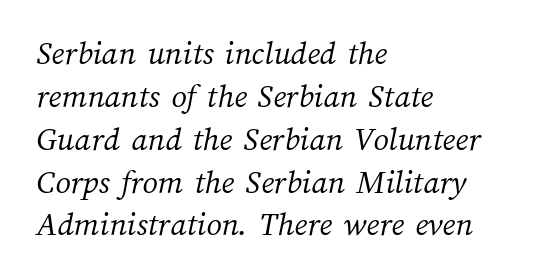
The image shows 34 px light type; set left-aligned, normal line spacing (1.26x), normal letter spacing, not underlined; medium stroke contrast and a medium x-height.
